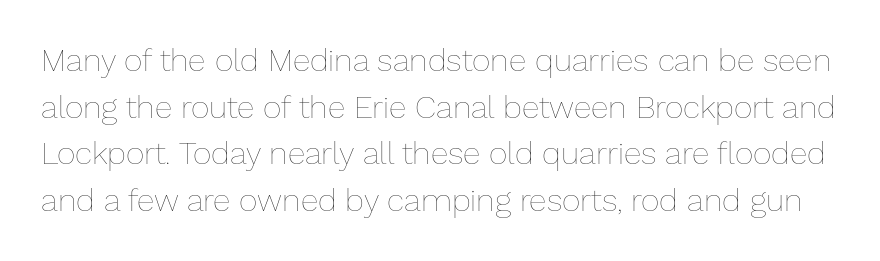
Compared with a typical body face, this is equally light or lighter still. Successive baselines arrive at the customary interval. These lines are rendered in a variable-pitch font. Italic? Not at all — the glyphs are vertical. Between one letter and the next there's only the usual sliver of space.
